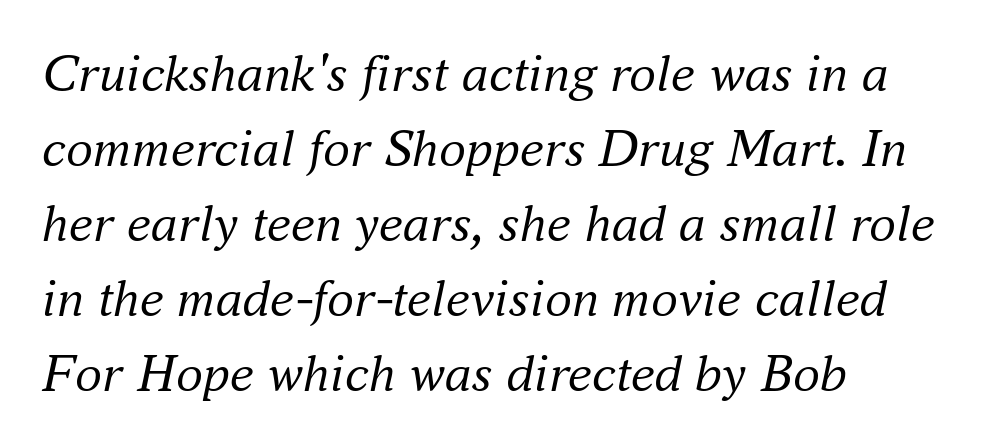
Q: Is the text bold? A: No.
Q: Is the text italic (slanted)? A: Yes, it leans right by about 16 degrees.
Q: Is the typeface a serif or a sans-serif typeface? A: Serif.
Q: Is the text underlined? A: No.
Q: How is the paragraph aligned? A: Left-aligned.
Q: Is the spacing between letters normal or unusually wide? A: Normal.
Q: Is the spacing between lines tight, normal or loose? A: Normal.
Q: Width (condensed, normal, or wide)? A: Normal.
Q: Stroke contrast? A: Medium.
Q: x-height? A: Small.
Q: Monospaced? A: No.
